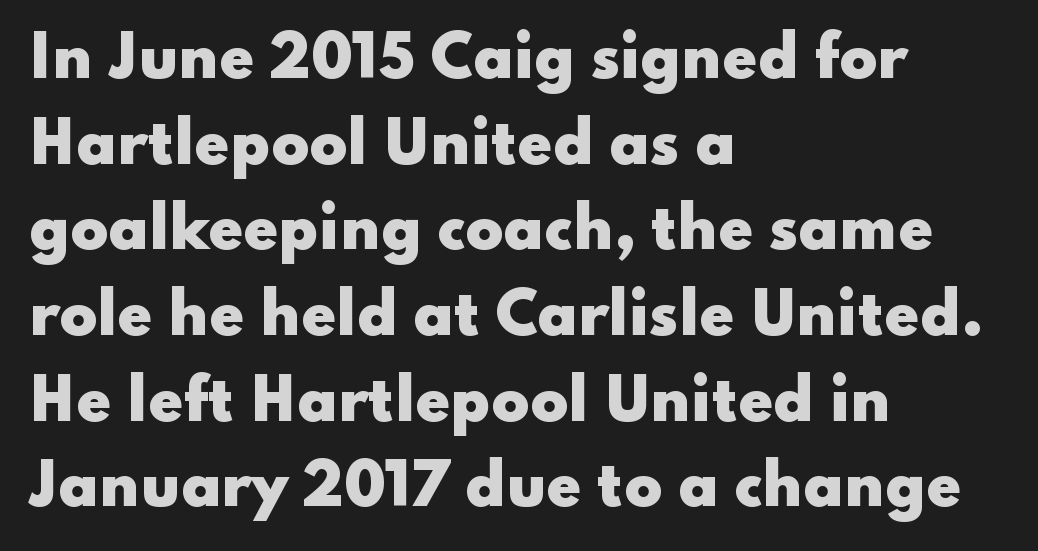
Q: Is the text bold? A: Yes.
Q: Is the text italic (slanted)? A: No, it is upright.
Q: Is the typeface a serif or a sans-serif typeface? A: Sans-serif.
Q: Is the text underlined? A: No.
Q: How is the paragraph aligned? A: Left-aligned.
Q: Is the spacing between letters normal or unusually wide? A: Normal.
Q: Is the spacing between lines tight, normal or loose? A: Normal.
Q: Width (condensed, normal, or wide)? A: Wide.
Q: Stroke contrast? A: Low.
Q: x-height? A: Small.
Q: Monospaced? A: No.
